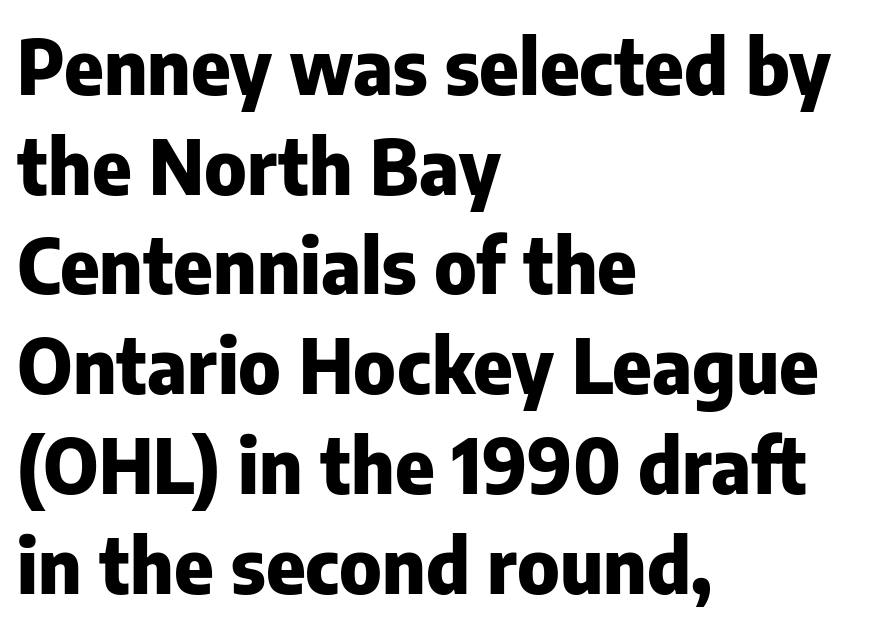
{"serif": "no", "italic": "no", "bold": "yes", "weight": "heavy", "width": "normal", "stroke_contrast": "low", "x_height": "medium", "monospaced": "no", "underline": "no", "align": "left", "line_spacing": "normal", "line_spacing_ratio": 1.33, "letter_spacing": "normal", "letter_spacing_em": 0.0, "glyph_px": 75}
